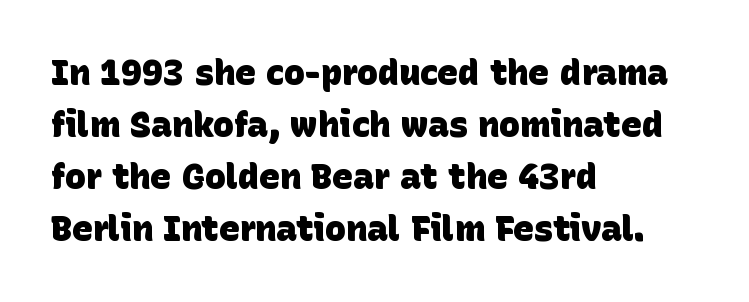
{"serif": "no", "bold": "yes", "weight": "heavy", "width": "normal", "stroke_contrast": "low", "x_height": "large", "monospaced": "no", "underline": "no", "align": "left", "line_spacing": "normal", "line_spacing_ratio": 1.49, "letter_spacing": "normal", "letter_spacing_em": 0.0, "glyph_px": 35}
